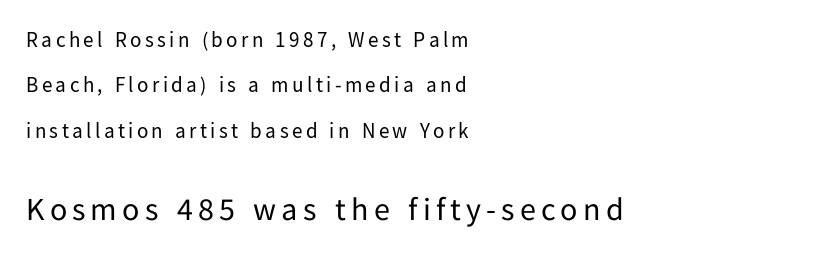
Type size steps up from the first block to the second. Note the varied advance widths — an 'i' is clearly narrower than an 'm'. A roman cut, with each character standing at attention. Is the stroke heavy? The answer is a plain regular-or-lighter.
